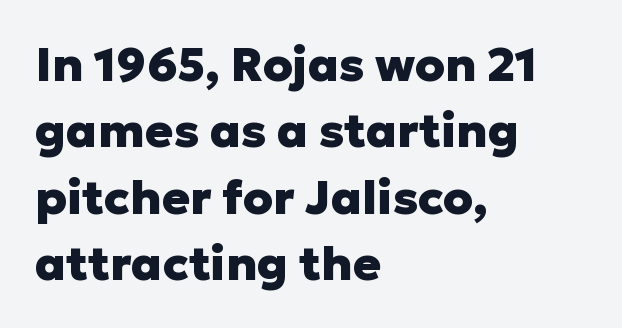
Q: Is the text bold? A: Yes.
Q: Is the text italic (slanted)? A: No, it is upright.
Q: Is the typeface a serif or a sans-serif typeface? A: Sans-serif.
Q: Is the text underlined? A: No.
Q: How is the paragraph aligned? A: Left-aligned.
Q: Is the spacing between letters normal or unusually wide? A: Normal.
Q: Is the spacing between lines tight, normal or loose? A: Normal.
Q: Width (condensed, normal, or wide)? A: Normal.
Q: Stroke contrast? A: Low.
Q: x-height? A: Medium.
Q: Monospaced? A: No.
